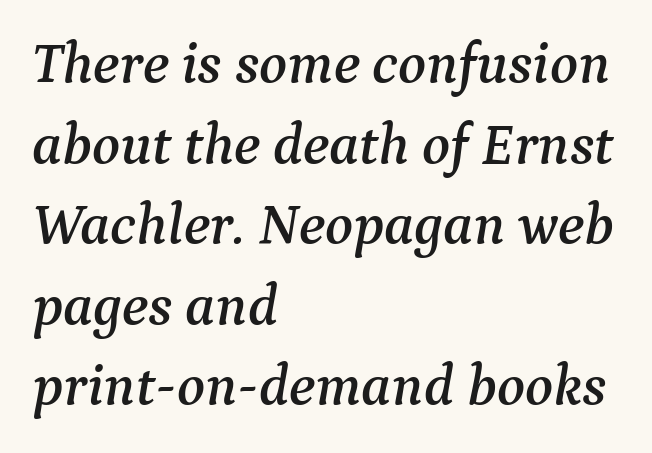
The image shows 58 px serif type, italic (leaning right); set left-aligned, normal line spacing (1.39x), normal letter spacing, not underlined; medium stroke contrast and a medium x-height.
